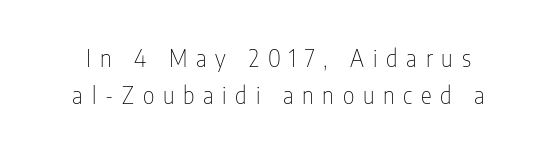
{"italic": "no", "bold": "no", "underline": "no", "line_spacing": "normal", "line_spacing_ratio": 1.61, "letter_spacing": "wide", "letter_spacing_em": 0.38, "glyph_px": 23}
